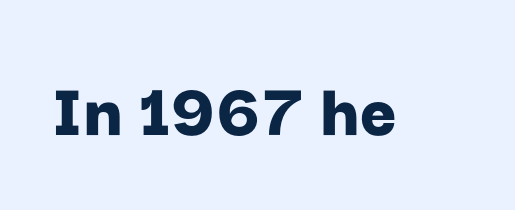
The type sits square on the baseline with zero lean. The letters advance in unequal steps, a hallmark of proportional type. A full-strength bold gives these letters their thick strokes. Serif or sans? Sans — the stroke terminals are bare. Look at the tracking — it's just the regular setting, nothing added. Each row of text sits above clean, open space.
